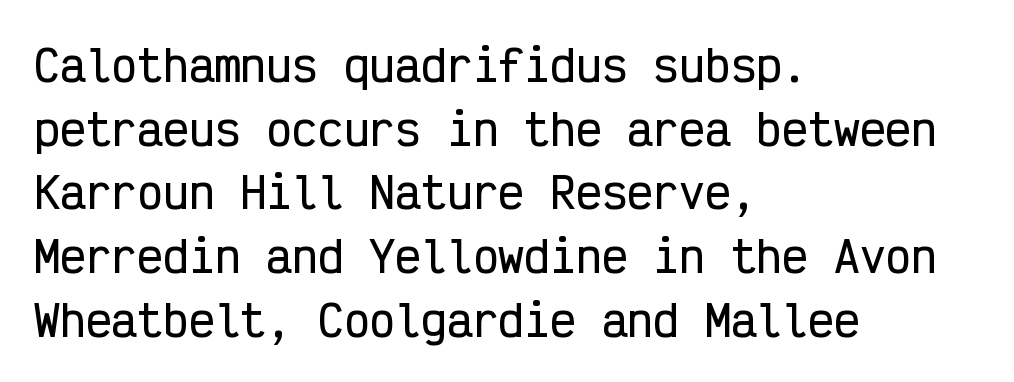
{"serif": "no", "italic": "no", "width": "condensed", "stroke_contrast": "low", "x_height": "medium", "monospaced": "yes", "underline": "no", "align": "left", "line_spacing": "normal", "line_spacing_ratio": 1.48, "letter_spacing": "normal", "letter_spacing_em": 0.0, "glyph_px": 43}
